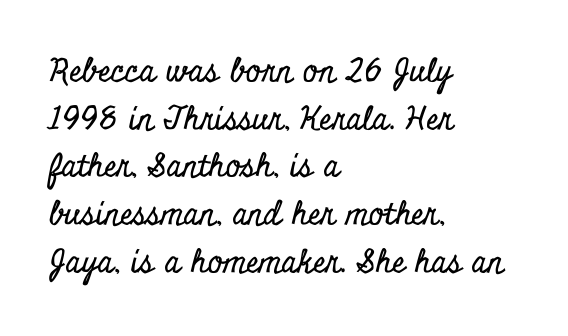
{"serif": "yes", "width": "condensed", "stroke_contrast": "low", "x_height": "small", "monospaced": "no", "underline": "no", "align": "left", "line_spacing": "normal", "line_spacing_ratio": 1.49, "letter_spacing": "normal", "letter_spacing_em": 0.0, "glyph_px": 32}
